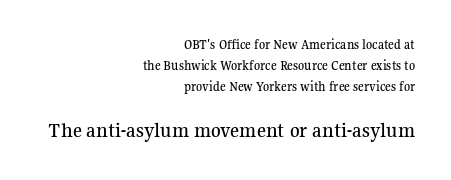
Posture: vertical. These lines stack with their right ends in a neat column. The letters in the lower block stand taller than those in the block above. Caption: standard tracking, unaltered. Notice how descenders clear the ascenders below comfortably — that's standard leading. This rendering features lettering with no underline.
